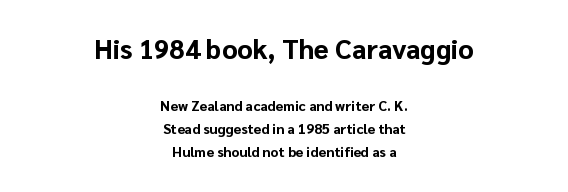
Lines of text with bare space underneath. Scale decreases going downward across the two blocks. The tracking reads as untouched default to a designer's eye. The letters stand upright; this is a roman face. One glance says typical: line gaps are just what's usual. A dark, heavy texture on the line: the type is bold.
